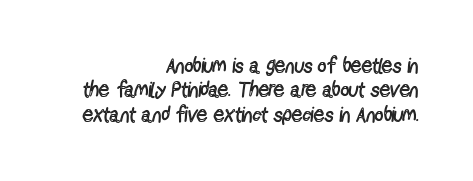
{"bold": "no", "underline": "no", "align": "right", "line_spacing_ratio": 1.16, "letter_spacing": "normal", "letter_spacing_em": 0.0, "glyph_px": 21}
